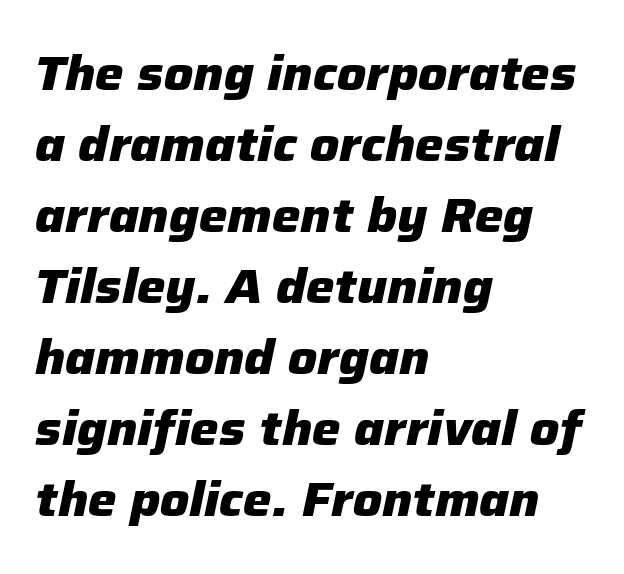
The image shows 48 px heavy type, italic (leaning right); set left-aligned, normal line spacing (1.48x), normal letter spacing, not underlined; low stroke contrast and a medium x-height.
